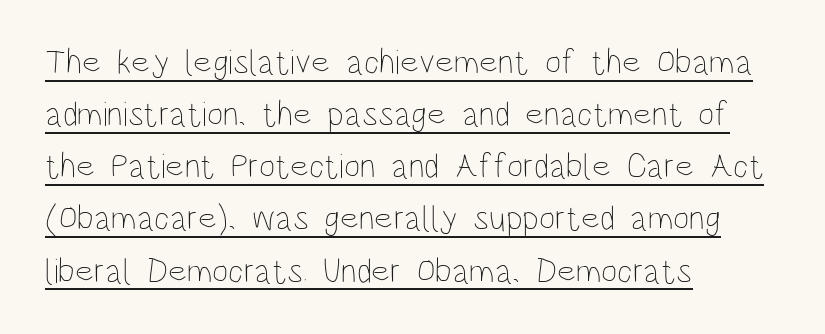
Q: Is the text bold? A: No.
Q: Is the text italic (slanted)? A: No, it is upright.
Q: Is the text underlined? A: Yes.
Q: How is the paragraph aligned? A: Left-aligned.
Q: Is the spacing between letters normal or unusually wide? A: Normal.
Q: Is the spacing between lines tight, normal or loose? A: Normal.
Q: Width (condensed, normal, or wide)? A: Condensed.
Q: Stroke contrast? A: Low.
Q: x-height? A: Large.
Q: Monospaced? A: No.
